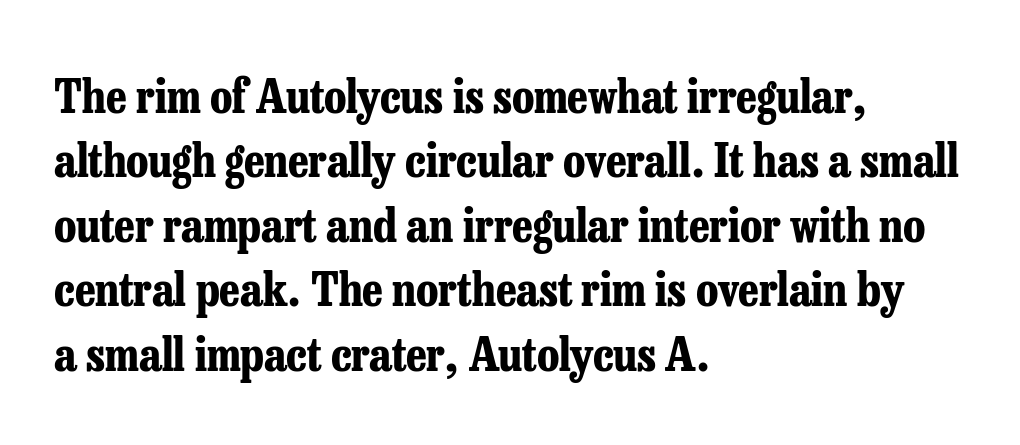
{"serif": "yes", "italic": "no", "bold": "yes", "weight": "bold", "width": "condensed", "stroke_contrast": "low", "x_height": "medium", "monospaced": "no", "underline": "no", "align": "left", "line_spacing": "normal", "line_spacing_ratio": 1.37, "letter_spacing": "normal", "letter_spacing_em": 0.0, "glyph_px": 47}
